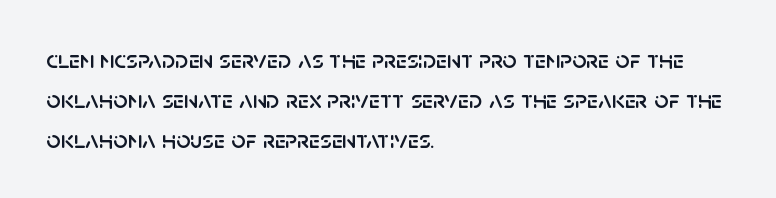
The image shows 25 px text type, upright; set left-aligned, normal line spacing (1.6x), normal letter spacing, not underlined.
